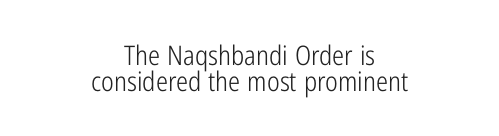
Q: Is the text bold? A: No.
Q: Is the text italic (slanted)? A: No, it is upright.
Q: Is the text underlined? A: No.
Q: How is the paragraph aligned? A: Centered.
Q: Is the spacing between letters normal or unusually wide? A: Normal.
Q: Is the spacing between lines tight, normal or loose? A: Tight.
